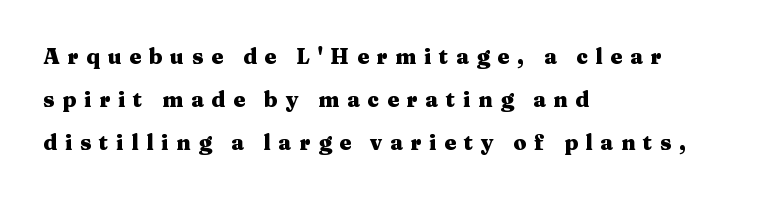
{"italic": "no", "bold": "yes", "underline": "no", "align": "left", "line_spacing": "loose", "line_spacing_ratio": 2.05, "letter_spacing": "wide", "letter_spacing_em": 0.37, "glyph_px": 21}
